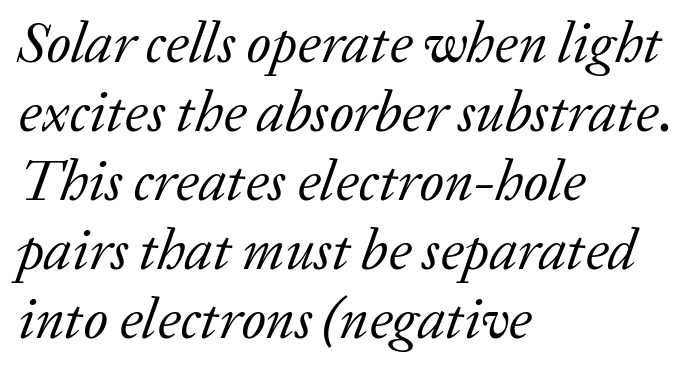
Q: Is the text bold? A: No.
Q: Is the text italic (slanted)? A: Yes, it leans right by about 20 degrees.
Q: Is the typeface a serif or a sans-serif typeface? A: Serif.
Q: Is the text underlined? A: No.
Q: How is the paragraph aligned? A: Left-aligned.
Q: Is the spacing between letters normal or unusually wide? A: Normal.
Q: Width (condensed, normal, or wide)? A: Normal.
Q: Stroke contrast? A: Low.
Q: x-height? A: Medium.
Q: Monospaced? A: No.
